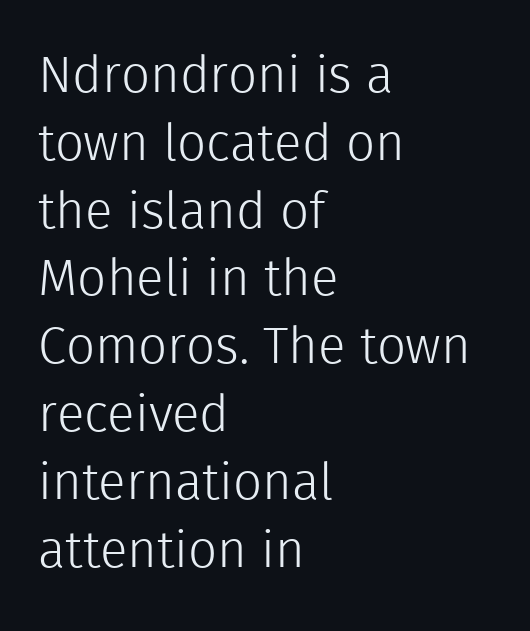
Q: Is the text bold? A: No.
Q: Is the text italic (slanted)? A: No, it is upright.
Q: Is the typeface a serif or a sans-serif typeface? A: Sans-serif.
Q: Is the text underlined? A: No.
Q: How is the paragraph aligned? A: Left-aligned.
Q: Is the spacing between letters normal or unusually wide? A: Normal.
Q: Is the spacing between lines tight, normal or loose? A: Normal.
Q: Width (condensed, normal, or wide)? A: Normal.
Q: x-height? A: Medium.
Q: Monospaced? A: No.
